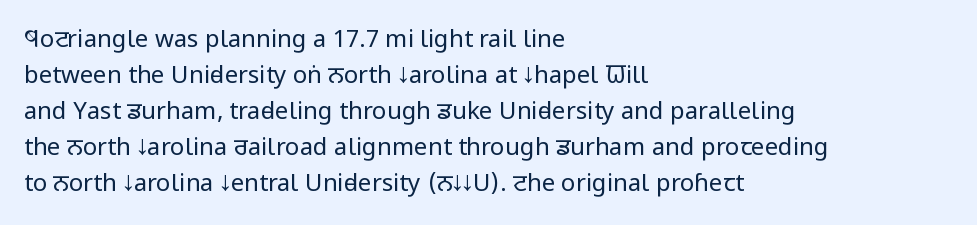
{"italic": "no", "bold": "no", "underline": "no", "align": "left", "line_spacing": "normal", "line_spacing_ratio": 1.5, "letter_spacing": "normal", "letter_spacing_em": 0.0, "glyph_px": 24}
